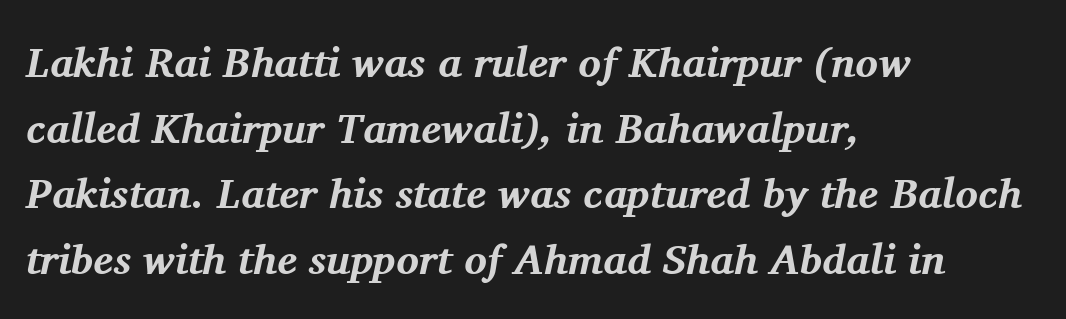
Between one letter and the next there's only the usual sliver of space. The typesetting leans heavy: a genuine bold. The face used here is proportionally spaced, like ordinary book or web type. Leading: standard. Each row of text sits above clean, open space. Notice how the passage keeps a crisp vertical edge on the left only.
